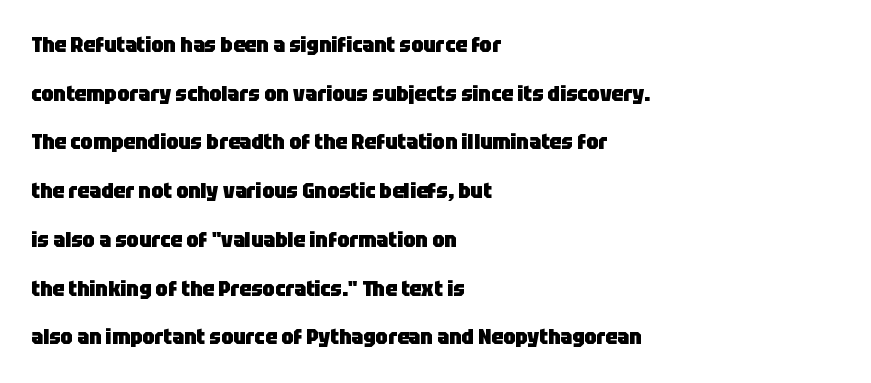
Q: Is the text bold? A: Yes.
Q: Is the text italic (slanted)? A: No, it is upright.
Q: Is the text underlined? A: No.
Q: How is the paragraph aligned? A: Left-aligned.
Q: Is the spacing between letters normal or unusually wide? A: Normal.
Q: Is the spacing between lines tight, normal or loose? A: Loose.
